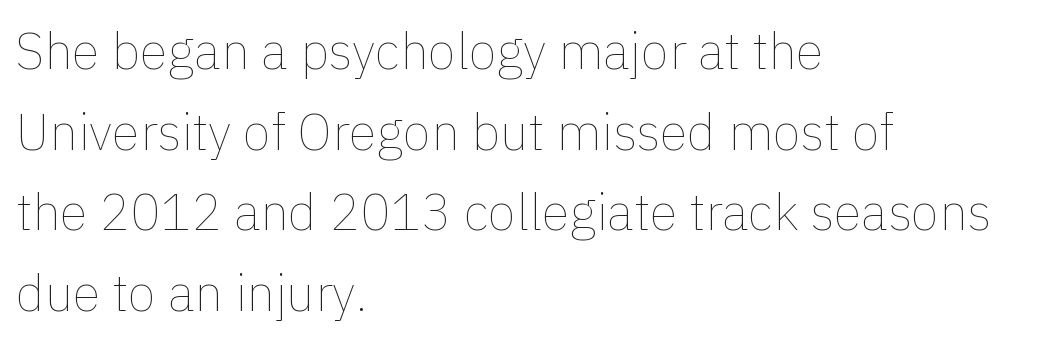
The image shows 51 px thin type, upright; set left-aligned, normal line spacing (1.58x), normal letter spacing, not underlined; a medium x-height.
